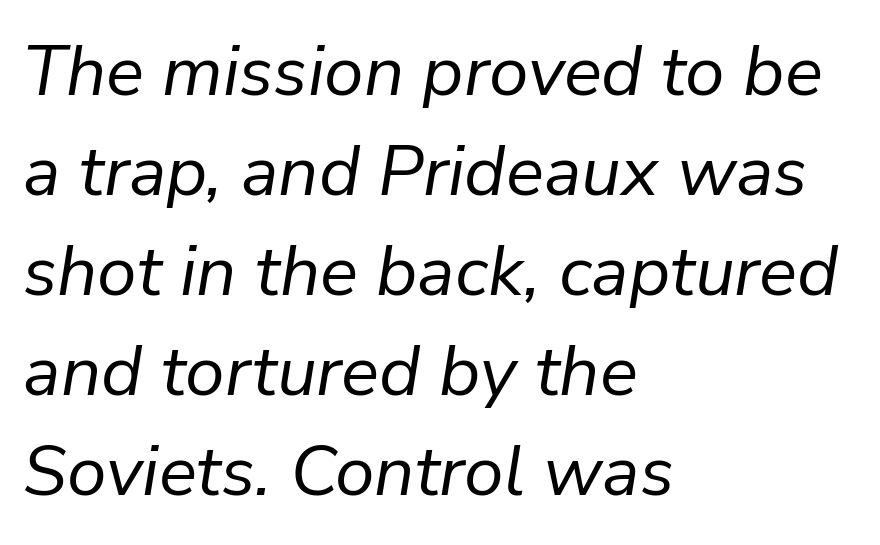
Q: Is the text bold? A: No.
Q: Is the text italic (slanted)? A: Yes, it leans right by about 9 degrees.
Q: Is the text underlined? A: No.
Q: How is the paragraph aligned? A: Left-aligned.
Q: Is the spacing between letters normal or unusually wide? A: Normal.
Q: Is the spacing between lines tight, normal or loose? A: Normal.
Q: Width (condensed, normal, or wide)? A: Normal.
Q: Stroke contrast? A: Low.
Q: x-height? A: Medium.
Q: Monospaced? A: No.
